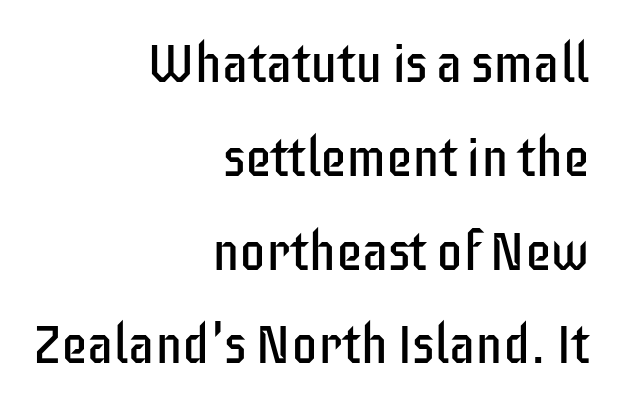
The image shows 53 px regular-weight, condensed sans-serif type, upright; set right-aligned, line spacing 1.77x, normal letter spacing, not underlined; low stroke contrast and a large x-height.
